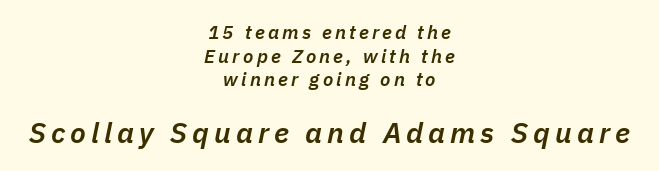
Does the copy run flush right? No — it is centered line by line. Beneath every word, the page is bare. Firm but not heavy-handed strokes: this text is semibold. The font's italic variant was chosen for this text. The passage shown begins with its smaller block and ends with its larger one.
